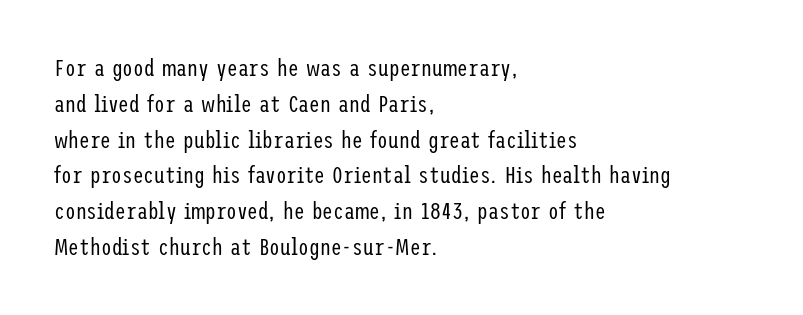
The image shows 24 px text type, upright; set left-aligned, normal line spacing (1.49x), normal letter spacing, not underlined.
